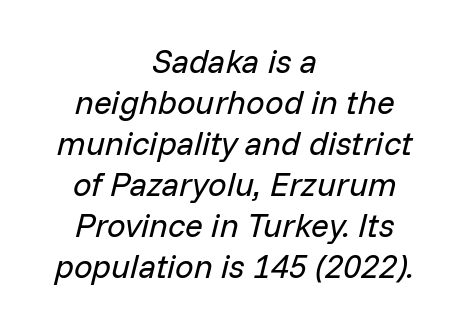
Q: Is the text bold? A: No.
Q: Is the text italic (slanted)? A: Yes, it leans right by about 14 degrees.
Q: Is the text underlined? A: No.
Q: How is the paragraph aligned? A: Centered.
Q: Is the spacing between letters normal or unusually wide? A: Normal.
Q: Width (condensed, normal, or wide)? A: Normal.
Q: Stroke contrast? A: Low.
Q: x-height? A: Medium.
Q: Monospaced? A: No.
